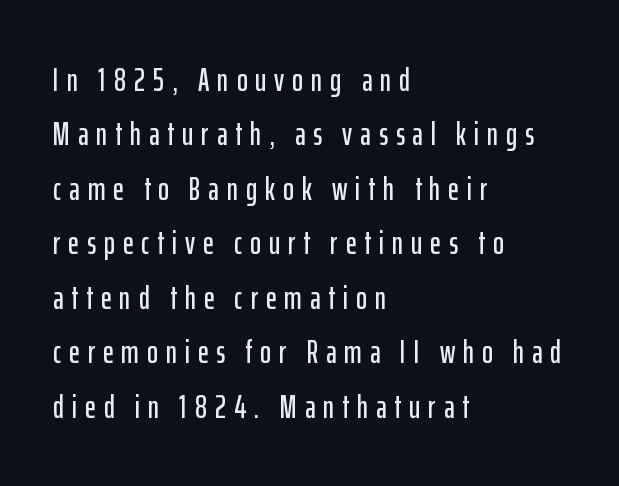
{"serif": "no", "italic": "no", "width": "condensed", "stroke_contrast": "low", "x_height": "medium", "monospaced": "no", "underline": "no", "align": "left", "line_spacing": "normal", "line_spacing_ratio": 1.65, "letter_spacing": "wide", "letter_spacing_em": 0.24, "glyph_px": 33}
